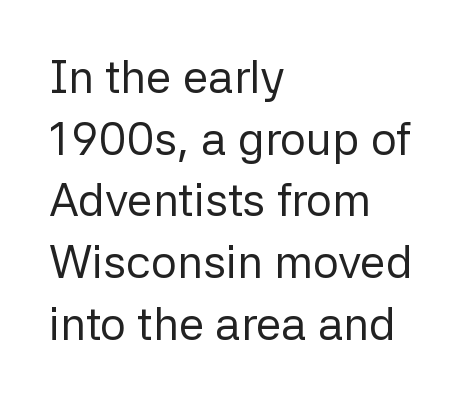
{"serif": "no", "italic": "no", "bold": "no", "weight": "regular", "width": "normal", "stroke_contrast": "low", "x_height": "medium", "monospaced": "no", "underline": "no", "align": "left", "line_spacing": "normal", "line_spacing_ratio": 1.34, "letter_spacing": "normal", "letter_spacing_em": 0.0, "glyph_px": 46}
